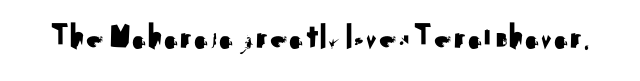
The image shows 36 px sans-serif type, upright; set normal letter spacing, not underlined; medium stroke contrast and a small x-height.
